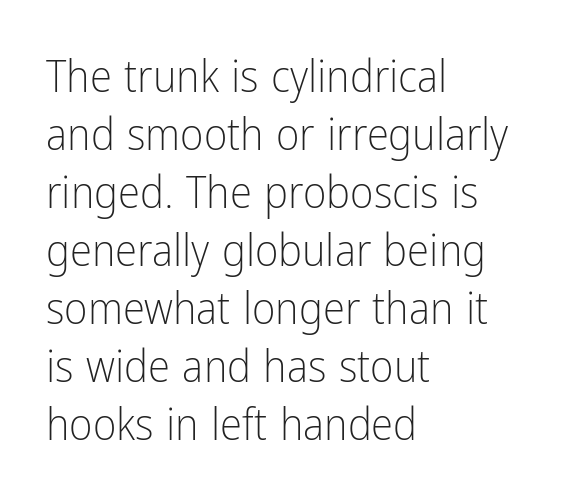
{"serif": "no", "italic": "no", "bold": "no", "weight": "light", "width": "condensed", "stroke_contrast": "low", "x_height": "medium", "monospaced": "no", "underline": "no", "align": "left", "line_spacing": "normal", "line_spacing_ratio": 1.29, "letter_spacing": "normal", "letter_spacing_em": 0.0, "glyph_px": 45}
